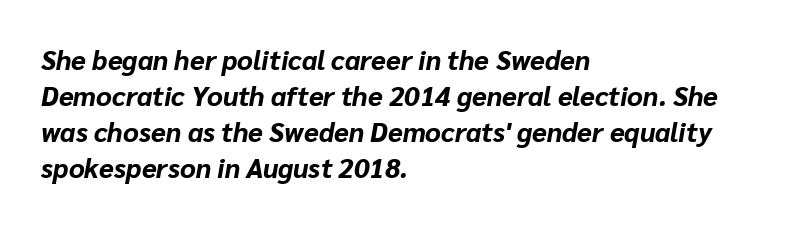
The image shows 27 px bold type, italic (leaning right); set left-aligned, normal line spacing (1.33x), normal letter spacing, not underlined.
